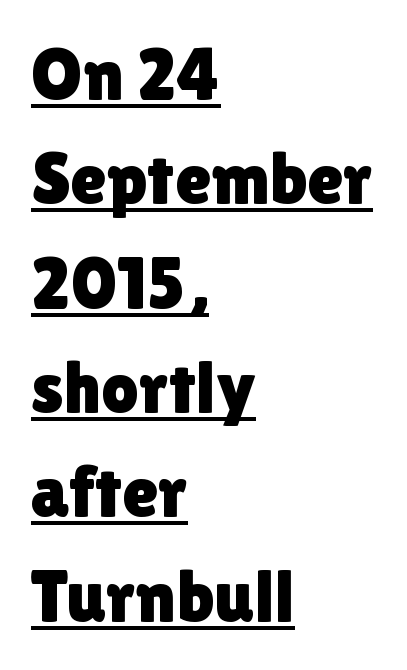
{"serif": "no", "italic": "no", "width": "normal", "stroke_contrast": "low", "x_height": "medium", "monospaced": "no", "underline": "yes", "align": "left", "line_spacing": "normal", "line_spacing_ratio": 1.41, "letter_spacing": "normal", "letter_spacing_em": 0.0, "glyph_px": 74}
